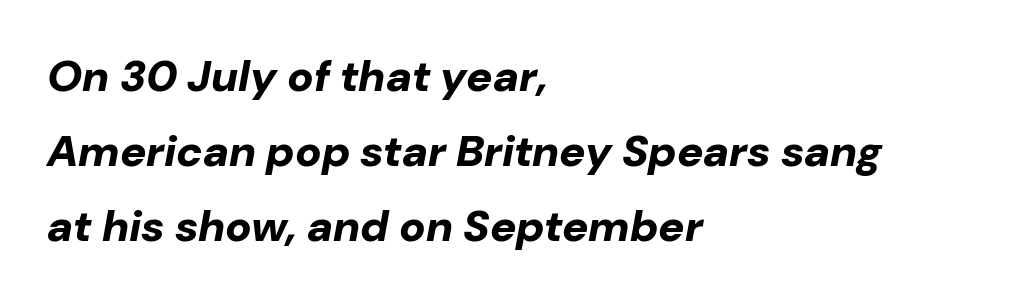
{"italic": "yes", "lean": "right", "slant_degrees": 10, "bold": "yes", "weight": "bold", "width": "normal", "stroke_contrast": "low", "x_height": "medium", "monospaced": "no", "underline": "no", "align": "left", "line_spacing_ratio": 1.71, "letter_spacing": "normal", "letter_spacing_em": 0.0, "glyph_px": 44}
